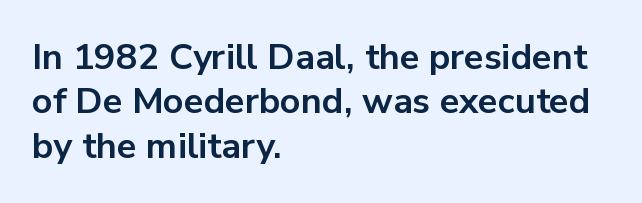
{"serif": "no", "italic": "no", "bold": "yes", "weight": "bold", "width": "normal", "stroke_contrast": "low", "x_height": "medium", "monospaced": "no", "underline": "no", "align": "left", "line_spacing_ratio": 1.23, "letter_spacing": "normal", "letter_spacing_em": 0.0, "glyph_px": 36}
